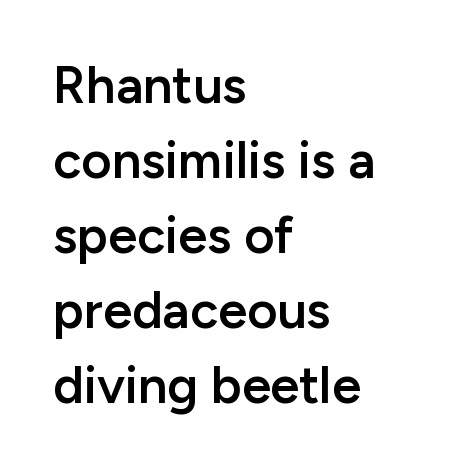
Spacing verdict: proportional, widths tailored to each character. The face used here is rendered with its standard letterfit. Descender tails drop into unmarked territory. Type style note: lacks serifs. Tall strokes in this sample are plumb rather than angled. What's the leading like? Ordinary, nothing unusual.
